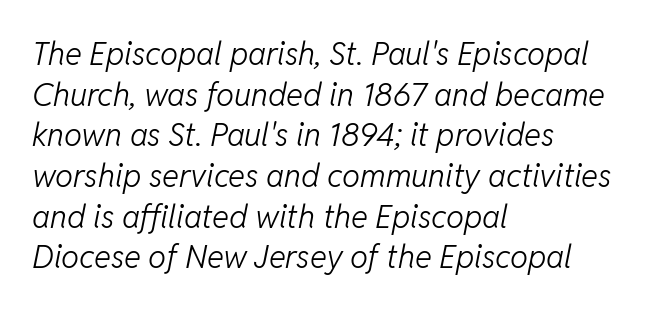
Q: Is the text bold? A: No.
Q: Is the text italic (slanted)? A: Yes, it leans right by about 11 degrees.
Q: Is the text underlined? A: No.
Q: How is the paragraph aligned? A: Left-aligned.
Q: Is the spacing between letters normal or unusually wide? A: Normal.
Q: Is the spacing between lines tight, normal or loose? A: Normal.
Q: Width (condensed, normal, or wide)? A: Normal.
Q: Stroke contrast? A: Low.
Q: x-height? A: Medium.
Q: Monospaced? A: No.
